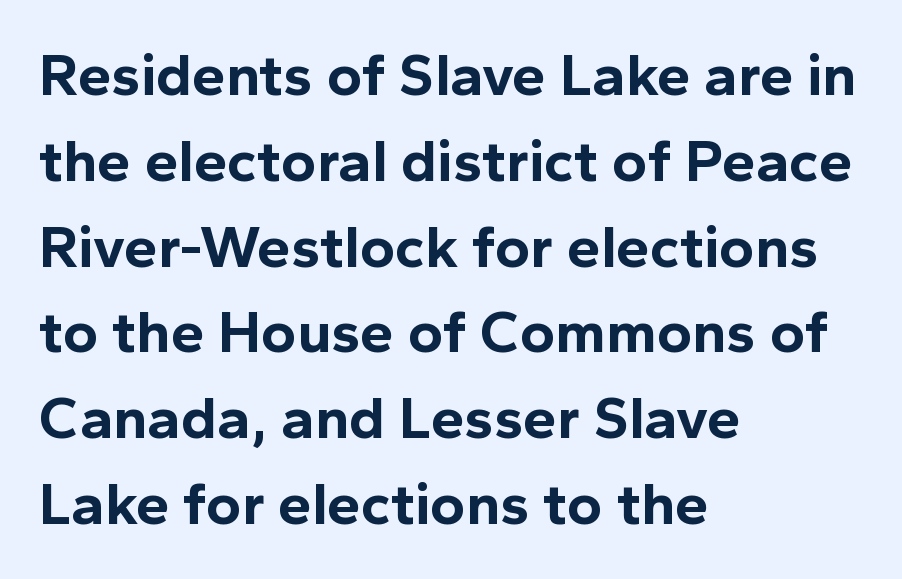
The image shows 60 px bold sans-serif type, upright; set left-aligned, normal line spacing (1.43x), normal letter spacing, not underlined; a medium x-height.
